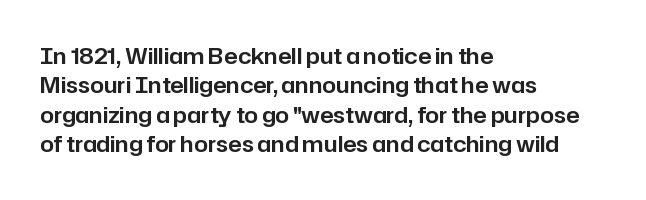
Glyph-to-glyph distance matches everyday printed text. If you drew a ruler down the left edge, every line would touch it. The letters stand upright; this is a roman face. No word sits above an underline. The line-height multiplier appears to be the usual default.
